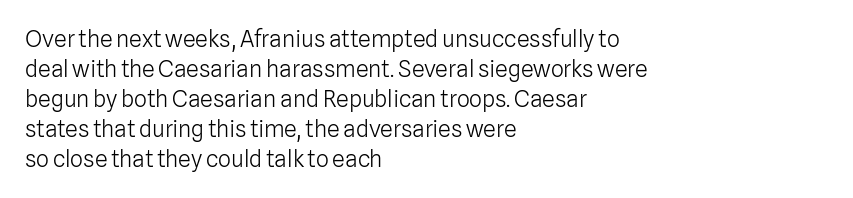
The lines are quadded left. The font sits on the lighter half of the weight spectrum, regular included. Tracking here is standard; glyphs follow each other at the usual distance. Italic? Not at all — the glyphs are vertical. Rule under the text: the space is simply empty.
